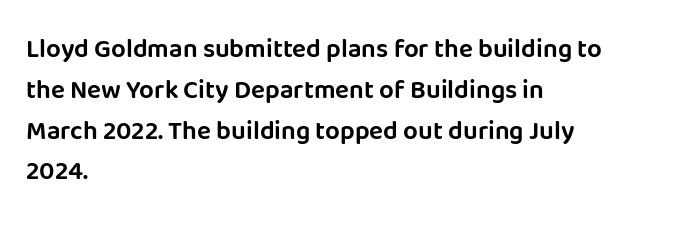
{"italic": "no", "underline": "no", "align": "left", "line_spacing": "normal", "line_spacing_ratio": 1.57, "letter_spacing": "normal", "letter_spacing_em": 0.0, "glyph_px": 26}
